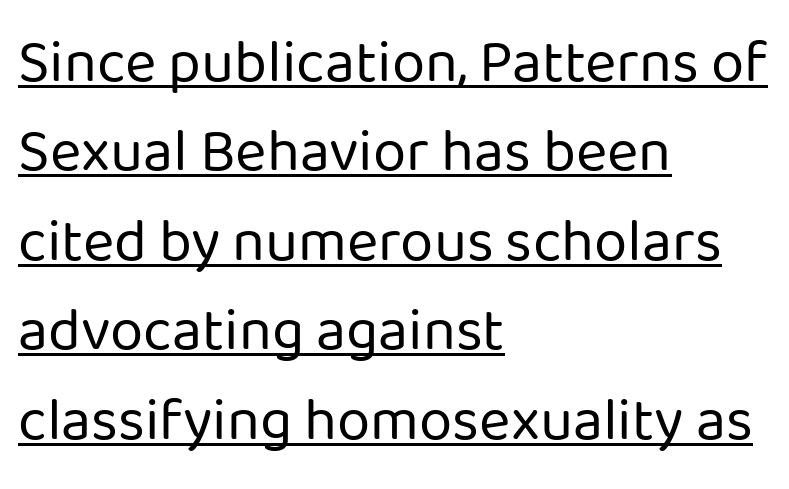
{"serif": "no", "italic": "no", "bold": "no", "weight": "regular", "width": "normal", "stroke_contrast": "low", "x_height": "medium", "monospaced": "no", "underline": "yes", "align": "left", "line_spacing": "normal", "line_spacing_ratio": 1.49, "letter_spacing": "normal", "letter_spacing_em": 0.0, "glyph_px": 60}
